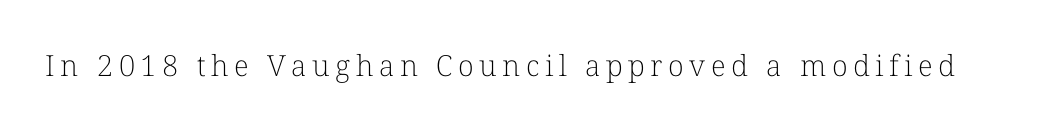
{"serif": "yes", "italic": "no", "bold": "no", "weight": "light", "width": "normal", "stroke_contrast": "low", "x_height": "medium", "monospaced": "no", "underline": "no", "glyph_px": 29}
